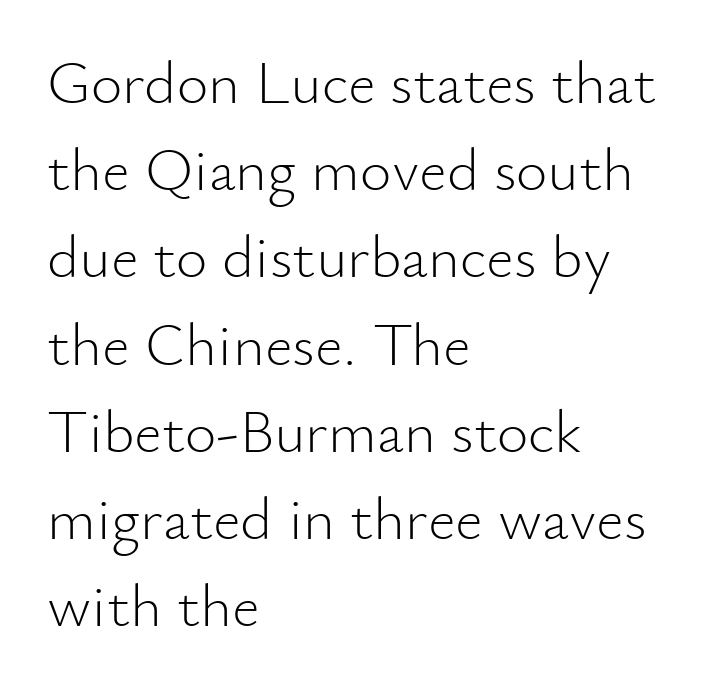
The image shows 61 px light sans-serif type, upright; set left-aligned, normal line spacing (1.43x), normal letter spacing, not underlined; low stroke contrast and a small x-height.
